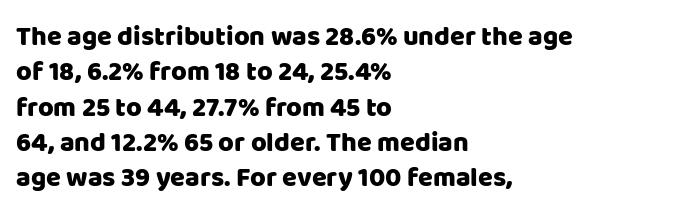
Interline gaps are of average width in this sample. The axis of the letterforms is exactly vertical. Casual observation: everything's shoved over to the left. These lines keep a tight, regular rhythm from letter to letter. Unmarked baselines from the first word to the last.
